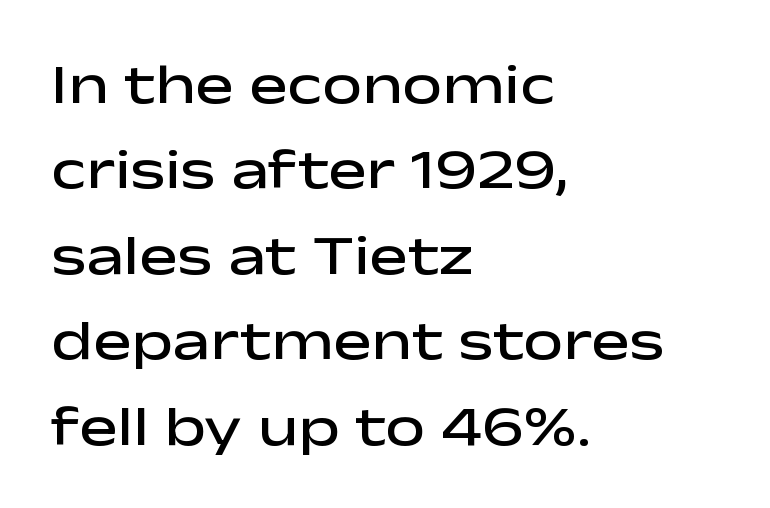
The image shows 57 px semibold, wide sans-serif type, upright; set left-aligned, normal line spacing (1.5x), normal letter spacing, not underlined; low stroke contrast and a medium x-height.
